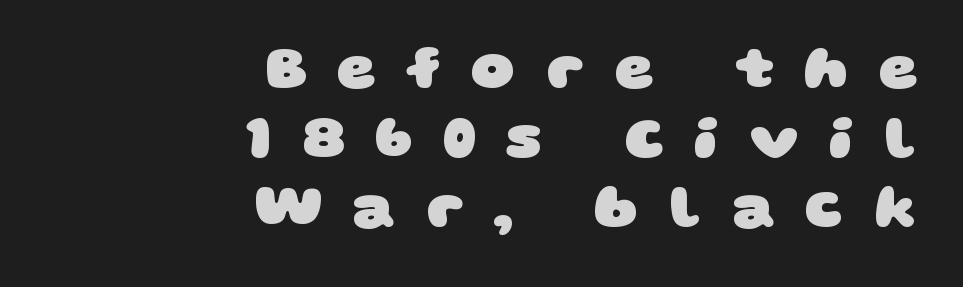
The image shows 61 px heavy, wide sans-serif type; set right-aligned, tight line spacing (1.14x), unusually wide letter spacing (+0.49 em), not underlined; low stroke contrast and a large x-height.
